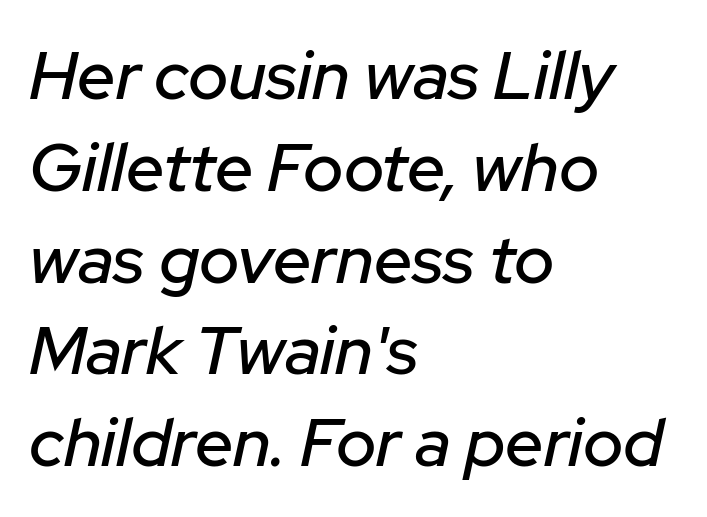
The image shows 68 px text type, italic (leaning right); set left-aligned, normal line spacing (1.35x), normal letter spacing, not underlined; low stroke contrast and a medium x-height.
